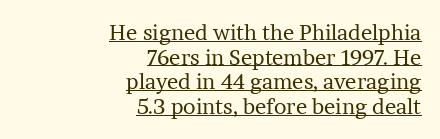
{"italic": "no", "bold": "no", "underline": "yes", "align": "right", "line_spacing_ratio": 1.17, "letter_spacing": "normal", "letter_spacing_em": 0.0, "glyph_px": 21}
